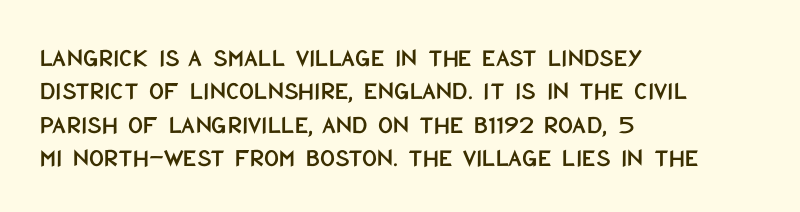
Beneath every word, the page is bare. Evenly set lines give the paragraph a standard silhouette. The compositor pushed each line to the left boundary. Spacing between characters is what you'd get straight out of the box. When letters stand straight like this, we call the style roman or upright.
